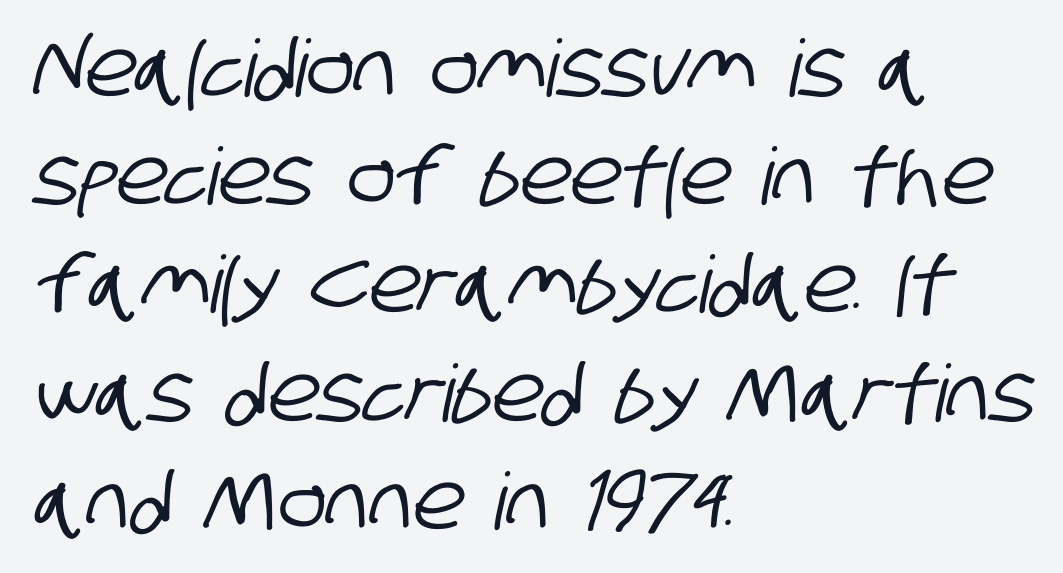
{"serif": "no", "width": "condensed", "stroke_contrast": "low", "x_height": "large", "monospaced": "no", "underline": "no", "align": "left", "line_spacing": "normal", "line_spacing_ratio": 1.37, "letter_spacing": "normal", "letter_spacing_em": 0.0, "glyph_px": 79}
